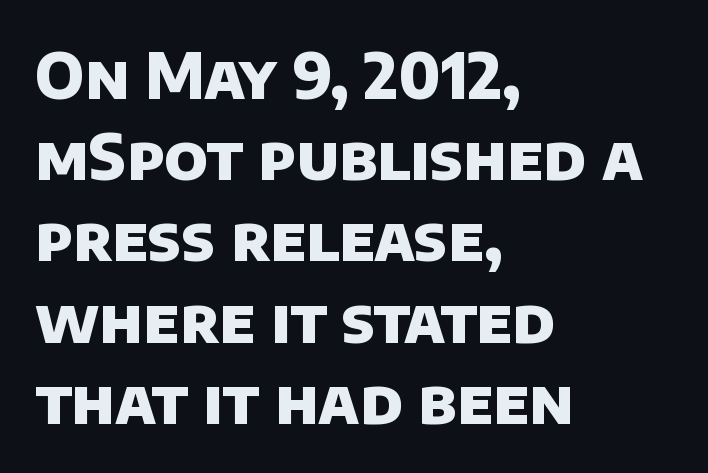
A typesetter would call this zero additional tracking. The glyphs are unaccompanied by any horizontal stroke below them. The face used here has the dense, thick strokes of a bold. To sum up the face: it is a sans, with no serifs. Do the characters align in a grid? No, the font is proportional.
